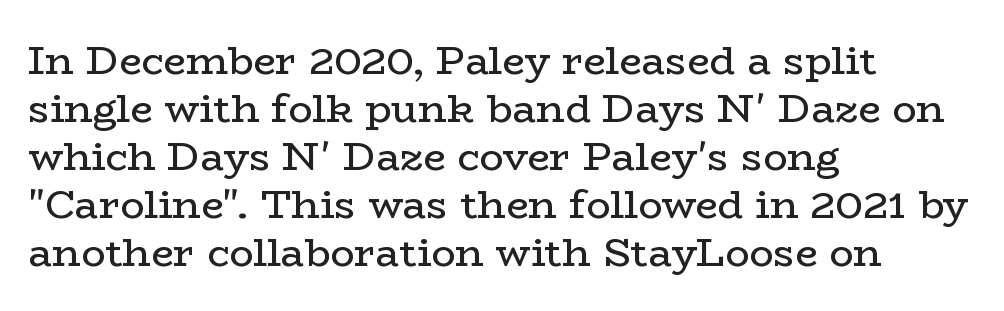
The image shows 40 px regular-weight, wide serif type, upright; set left-aligned, line spacing 1.2x, normal letter spacing, not underlined; low stroke contrast and a medium x-height.
